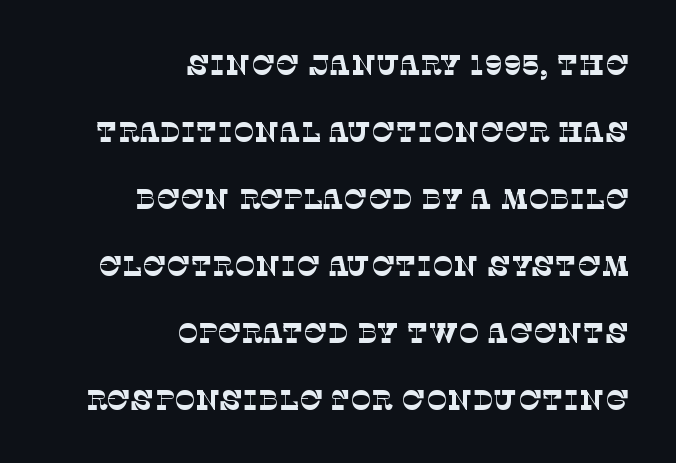
{"serif": "yes", "bold": "no", "weight": "thin", "width": "normal", "stroke_contrast": "low", "x_height": "large", "monospaced": "no", "underline": "no", "align": "right", "line_spacing": "loose", "line_spacing_ratio": 2.39, "letter_spacing": "normal", "letter_spacing_em": 0.0, "glyph_px": 28}
